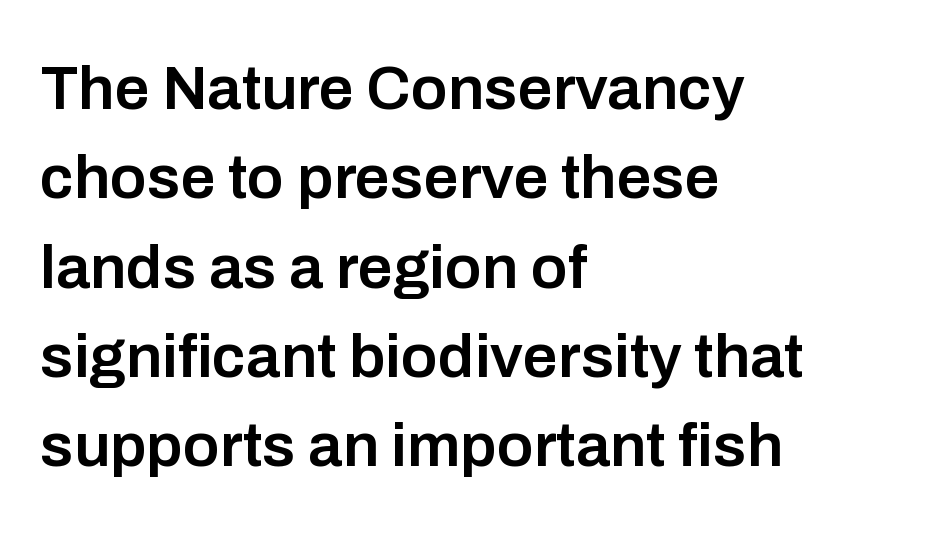
The image shows 62 px semibold sans-serif type, upright; set left-aligned, normal line spacing (1.44x), normal letter spacing, not underlined; low stroke contrast and a medium x-height.
